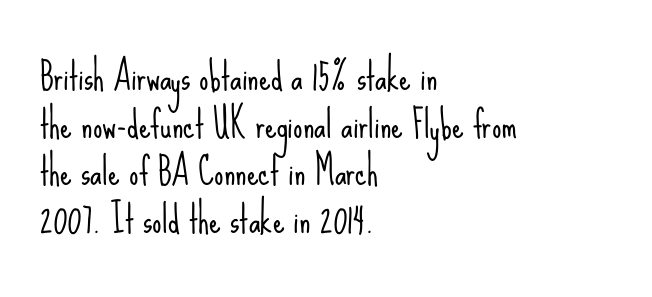
Think of a printed novel: that variable character pitch is what you see here. Is the block centered? No — it sits flush against the left margin. The line-height multiplier appears to be the usual default. These glyphs show unthickened strokes, regular width or finer. The glyphs in this specimen are sans serif. A roman cut, with each character standing at attention.
